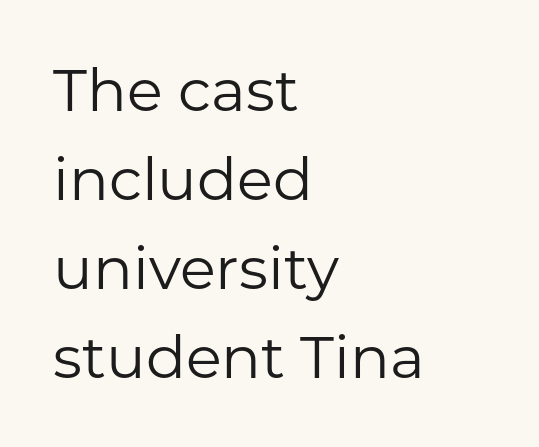
Q: Is the text bold? A: No.
Q: Is the text italic (slanted)? A: No, it is upright.
Q: Is the typeface a serif or a sans-serif typeface? A: Sans-serif.
Q: Is the text underlined? A: No.
Q: How is the paragraph aligned? A: Left-aligned.
Q: Is the spacing between letters normal or unusually wide? A: Normal.
Q: Is the spacing between lines tight, normal or loose? A: Normal.
Q: Width (condensed, normal, or wide)? A: Normal.
Q: Stroke contrast? A: Low.
Q: x-height? A: Medium.
Q: Monospaced? A: No.
